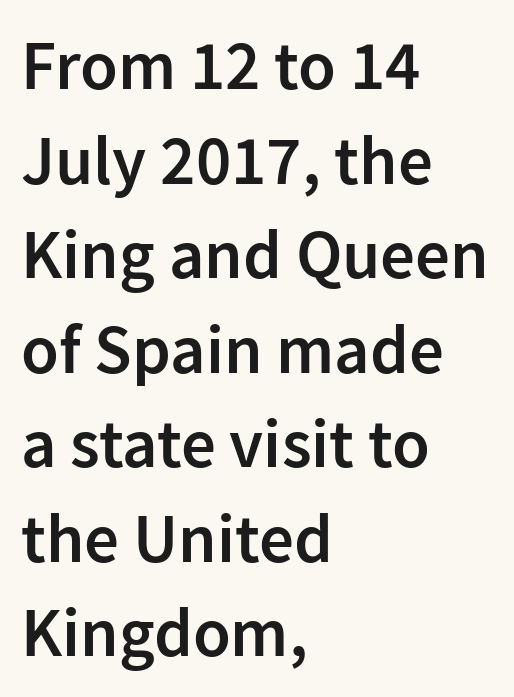
Students, this is semibold: more ink than regular, less than bold. Short and long lines alike share a common starting point at left. Here the designer chose a conventional face with non-uniform glyph widths. Between one letter and the next there's only the usual sliver of space. The glyphs are unaccompanied by any horizontal stroke below them.
